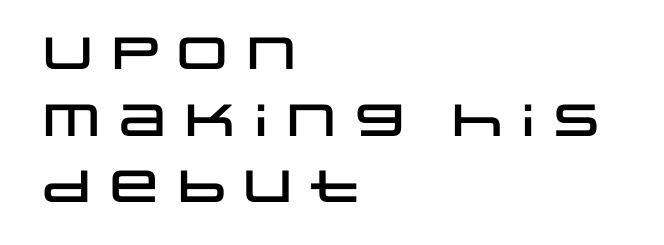
Q: Is the text italic (slanted)? A: No, it is upright.
Q: Is the typeface a serif or a sans-serif typeface? A: Sans-serif.
Q: Is the text underlined? A: No.
Q: How is the paragraph aligned? A: Left-aligned.
Q: Is the spacing between letters normal or unusually wide? A: Normal.
Q: Is the spacing between lines tight, normal or loose? A: Normal.
Q: Width (condensed, normal, or wide)? A: Wide.
Q: Stroke contrast? A: Low.
Q: x-height? A: Large.
Q: Monospaced? A: No.
